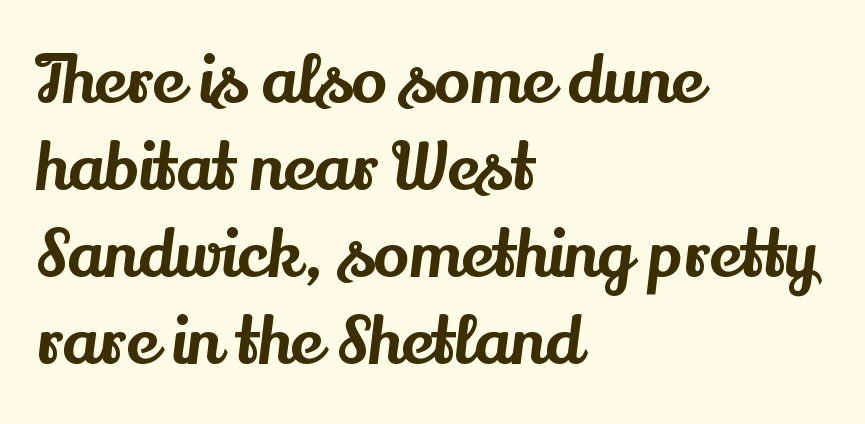
Q: Is the text italic (slanted)? A: Yes.
Q: Is the typeface a serif or a sans-serif typeface? A: Serif.
Q: Is the text underlined? A: No.
Q: How is the paragraph aligned? A: Left-aligned.
Q: Is the spacing between letters normal or unusually wide? A: Normal.
Q: Is the spacing between lines tight, normal or loose? A: Normal.
Q: Width (condensed, normal, or wide)? A: Normal.
Q: Stroke contrast? A: Medium.
Q: x-height? A: Small.
Q: Monospaced? A: No.
